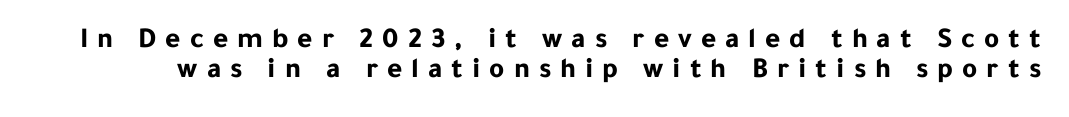
Think of a printed novel: that variable character pitch is what you see here. Are there feet on the stems? There aren't — it's a sans. Each new line begins almost immediately beneath the previous one. What stands out about the letter spacing? Its width — letters are far apart.
